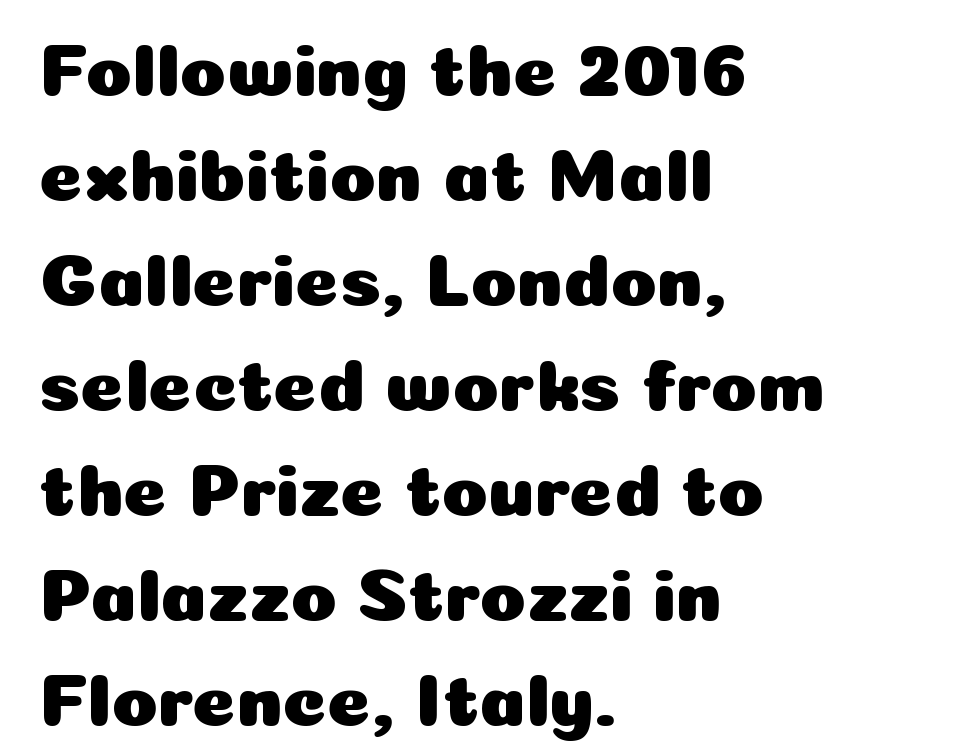
The passage shown stacks its lines at a standard gap. Type without underlining. If you drew a line through each stem, it would be perfectly vertical. Font category for this specimen: sans-serif. Here the designer chose a conventional face with non-uniform glyph widths.
